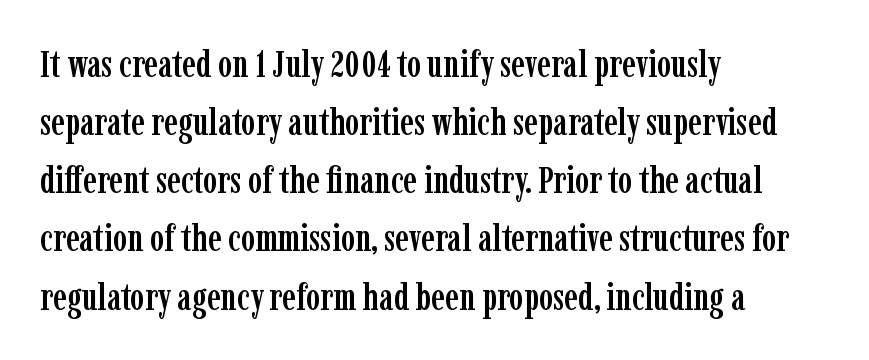
{"serif": "yes", "italic": "no", "width": "condensed", "stroke_contrast": "low", "x_height": "medium", "monospaced": "no", "underline": "no", "align": "left", "line_spacing": "normal", "line_spacing_ratio": 1.53, "letter_spacing": "normal", "letter_spacing_em": 0.0, "glyph_px": 38}
